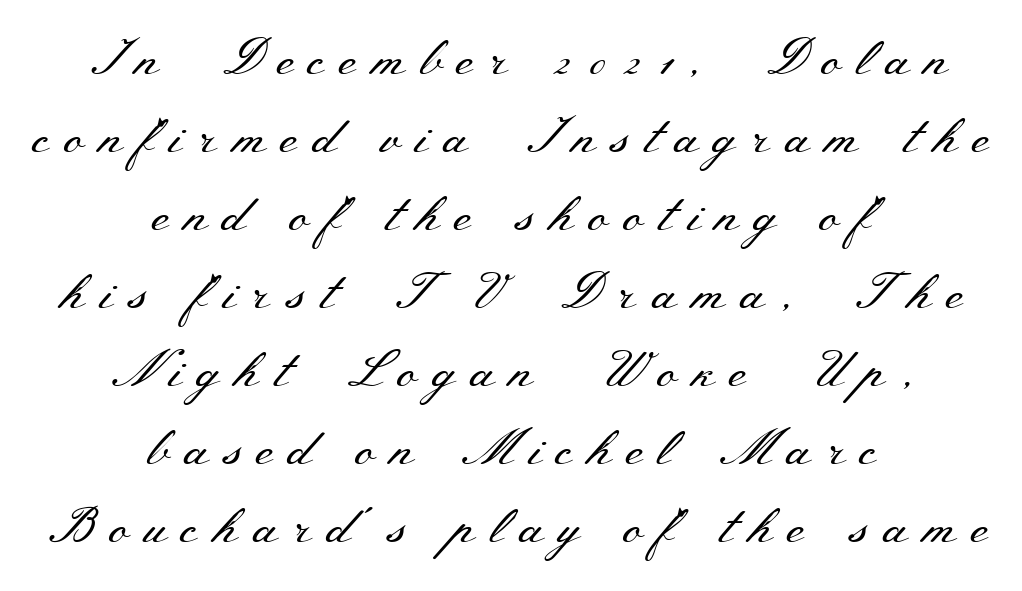
No heavy texture on the line: the type isn't bold. Only glyphs here, with clear space below each row. The lines sit at an ordinary, default distance from one another. Spacing verdict: proportional, widths tailored to each character. The passage shown has open, widely tracked lettering throughout.
